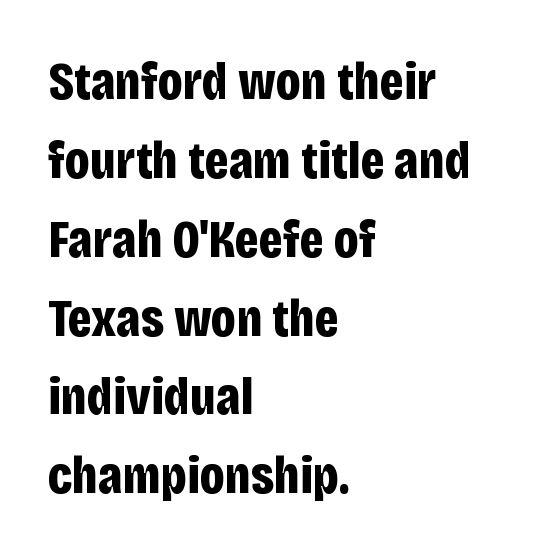
Q: Is the text bold? A: Yes.
Q: Is the text italic (slanted)? A: No, it is upright.
Q: Is the typeface a serif or a sans-serif typeface? A: Sans-serif.
Q: Is the text underlined? A: No.
Q: How is the paragraph aligned? A: Left-aligned.
Q: Is the spacing between letters normal or unusually wide? A: Normal.
Q: Is the spacing between lines tight, normal or loose? A: Normal.
Q: Width (condensed, normal, or wide)? A: Condensed.
Q: Stroke contrast? A: Low.
Q: x-height? A: Large.
Q: Monospaced? A: No.
